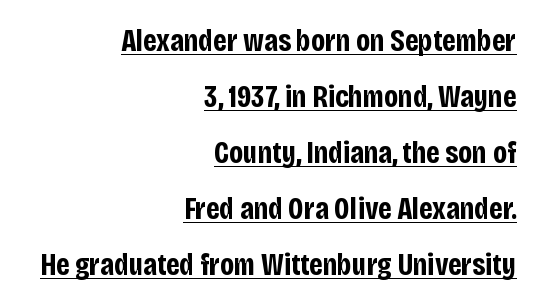
Italic: no, the glyphs are upright roman. Weight: bold. Does the type have serifs? No, each stem ends abruptly. Typeset ragged left — the right edge is the straight one.
